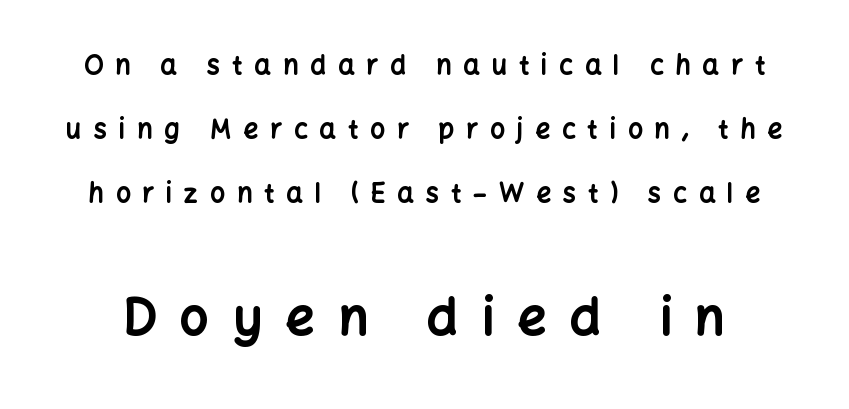
Q: Is the text bold? A: Yes.
Q: Is the text italic (slanted)? A: No, it is upright.
Q: Is the typeface a serif or a sans-serif typeface? A: Sans-serif.
Q: Is the text underlined? A: No.
Q: Is the spacing between letters normal or unusually wide? A: Unusually wide.
Q: Is the spacing between lines tight, normal or loose? A: Loose.
Q: Which block of text is set in a larger size, the first (top) or the second (bottom)? A: The second (bottom) one.
Q: Width (condensed, normal, or wide)? A: Normal.
Q: Stroke contrast? A: Low.
Q: x-height? A: Medium.
Q: Monospaced? A: No.
